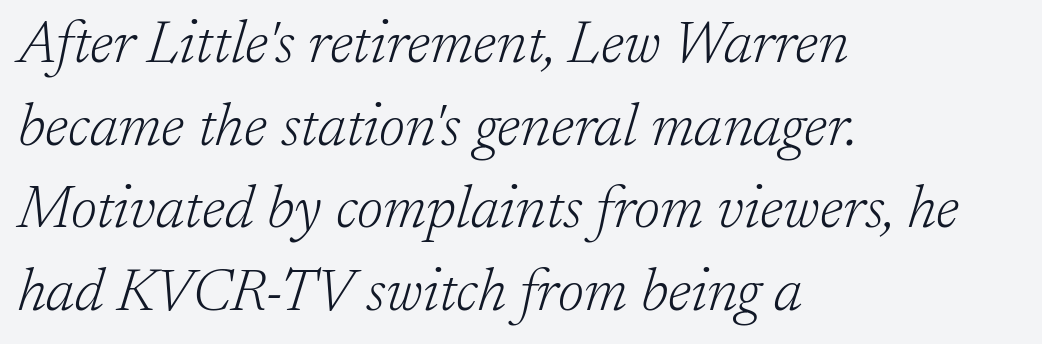
You could call the tracking neutral — neither tight nor loose. Unlike a clean sans, this face finishes its strokes with serifs. Successive baselines arrive at the customary interval. You could not count columns in this text — the font is proportionally spaced. Every row of glyphs begins at an identical x-position on the left.
